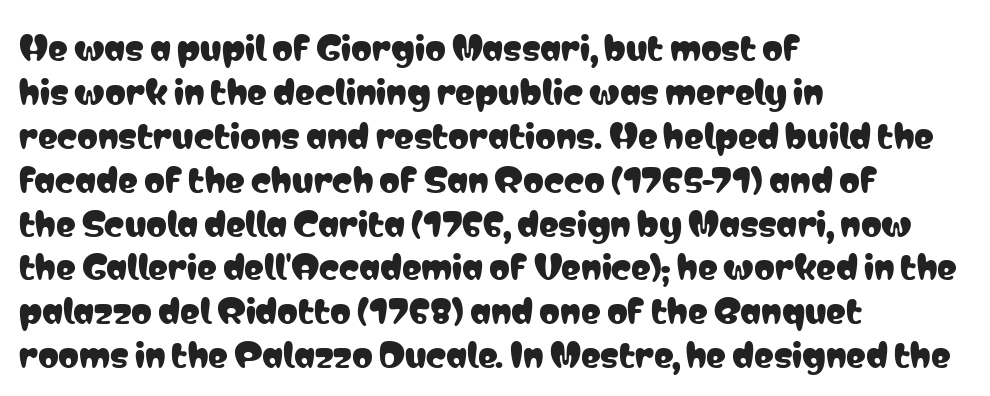
Q: Is the text italic (slanted)? A: No, it is upright.
Q: Is the typeface a serif or a sans-serif typeface? A: Sans-serif.
Q: Is the text underlined? A: No.
Q: How is the paragraph aligned? A: Left-aligned.
Q: Is the spacing between letters normal or unusually wide? A: Normal.
Q: Is the spacing between lines tight, normal or loose? A: Normal.
Q: Width (condensed, normal, or wide)? A: Condensed.
Q: Stroke contrast? A: Low.
Q: x-height? A: Medium.
Q: Monospaced? A: No.
